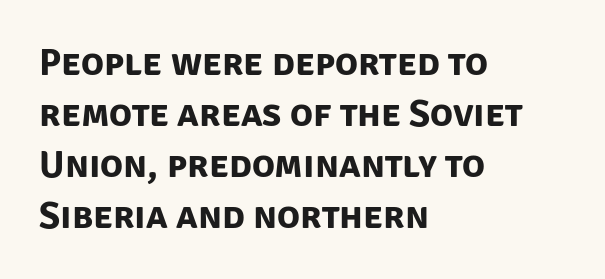
{"serif": "no", "bold": "yes", "weight": "bold", "width": "normal", "stroke_contrast": "low", "x_height": "large", "monospaced": "no", "underline": "no", "align": "left", "line_spacing": "normal", "line_spacing_ratio": 1.34, "letter_spacing": "normal", "letter_spacing_em": 0.0, "glyph_px": 38}
